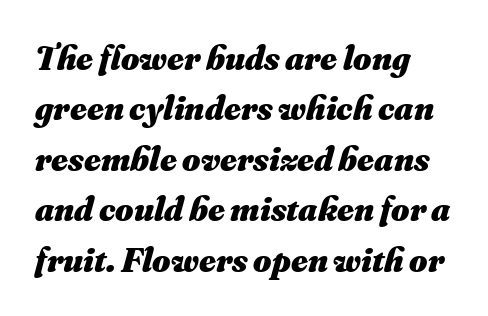
The image shows 35 px heavy type, italic (leaning right); set left-aligned, normal line spacing (1.44x), normal letter spacing, not underlined; medium stroke contrast and a small x-height.
